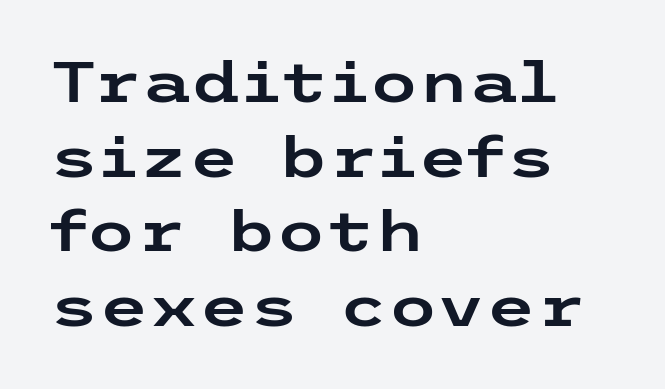
A classic flush-left, rag-right setting is used for this passage. Reading down the column, the eye jumps a familiar distance to each next line. A typesetter would mark this as roman, not italic. Default kerning and tracking; the words read as compact shapes. Is this a sans? Yes — the strokes have no serifs.
